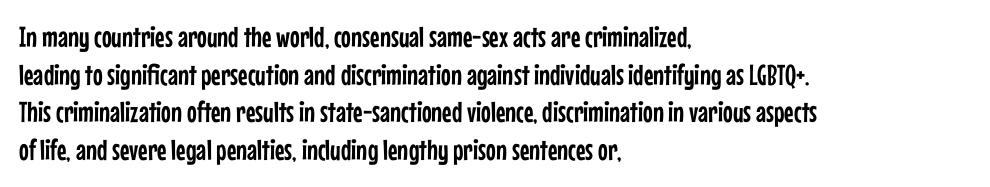
The image shows 29 px condensed sans-serif type, upright; set left-aligned, normal line spacing (1.3x), normal letter spacing, not underlined; low stroke contrast and a medium x-height.
